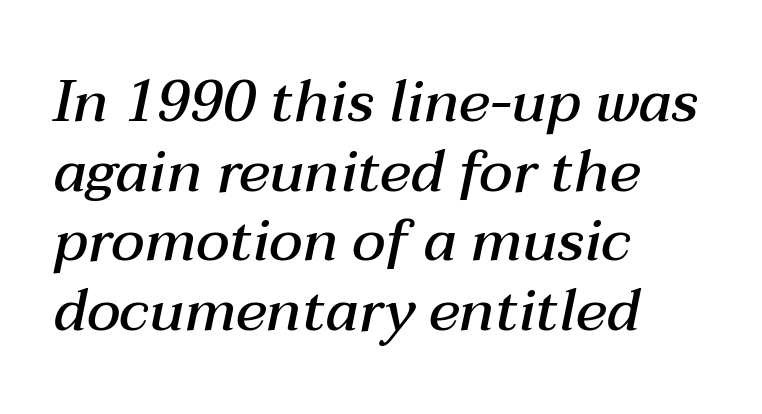
{"italic": "yes", "lean": "right", "slant_degrees": 12, "bold": "semi", "weight": "semibold", "width": "normal", "stroke_contrast": "medium", "x_height": "medium", "monospaced": "no", "underline": "no", "align": "left", "line_spacing_ratio": 1.2, "letter_spacing": "normal", "letter_spacing_em": 0.0, "glyph_px": 58}
